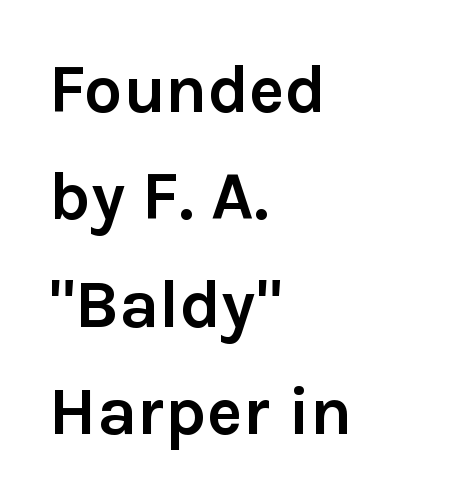
The image shows 68 px semibold sans-serif type, upright; set left-aligned, normal line spacing (1.58x), normal letter spacing, not underlined; low stroke contrast and a medium x-height.
